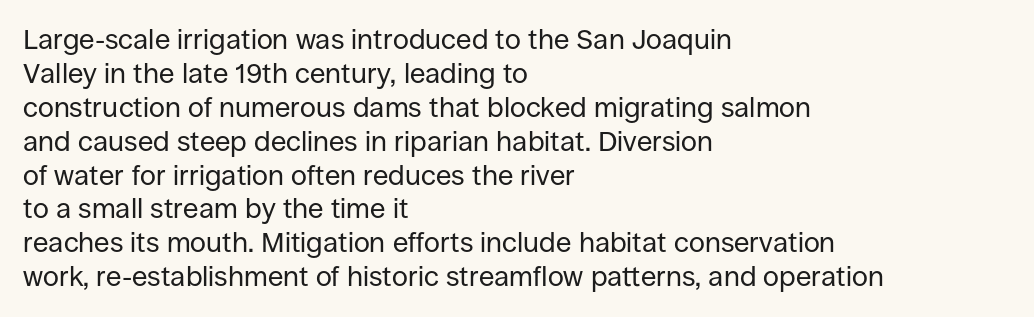
The image shows 28 px regular-weight sans-serif type, upright; set left-aligned, line spacing 1.21x, normal letter spacing, not underlined; low stroke contrast and a large x-height.
